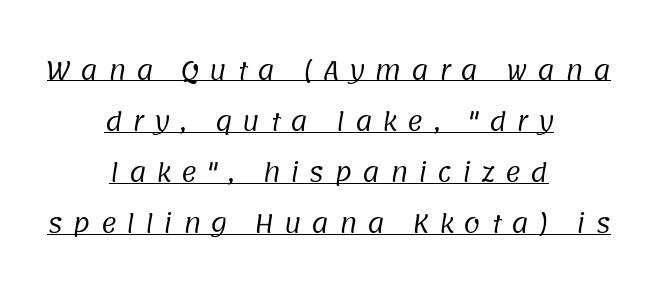
The image shows 24 px text type; set centered, loose line spacing (2.13x), unusually wide letter spacing (+0.41 em), underlined.
